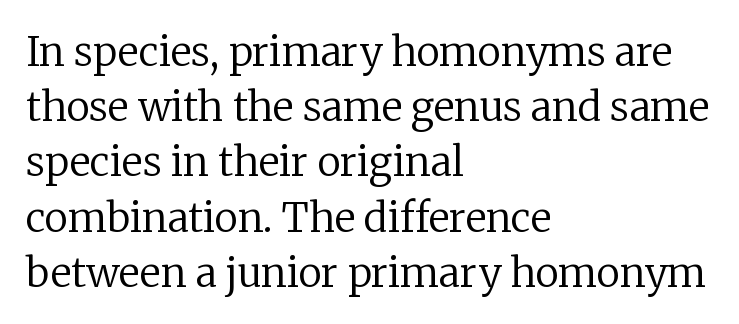
Q: Is the text bold? A: No.
Q: Is the text italic (slanted)? A: No, it is upright.
Q: Is the typeface a serif or a sans-serif typeface? A: Serif.
Q: Is the text underlined? A: No.
Q: How is the paragraph aligned? A: Left-aligned.
Q: Is the spacing between letters normal or unusually wide? A: Normal.
Q: Is the spacing between lines tight, normal or loose? A: Normal.
Q: Width (condensed, normal, or wide)? A: Normal.
Q: Stroke contrast? A: Low.
Q: x-height? A: Medium.
Q: Monospaced? A: No.
